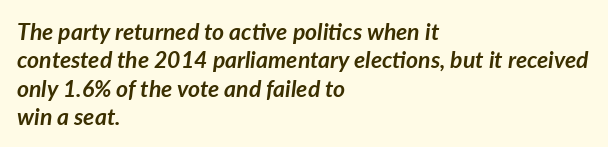
Is the block centered? No — it sits flush against the left margin. Summary of weight: heavy, a full bold. Bare-footed words on every line. Slanted lettering throughout. Caption: standard tracking, unaltered.
